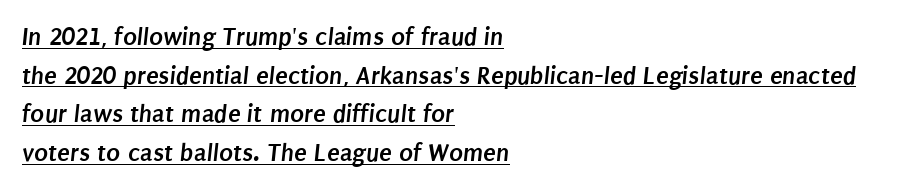
The image shows 26 px bold type; set left-aligned, normal line spacing (1.49x), normal letter spacing, underlined.
